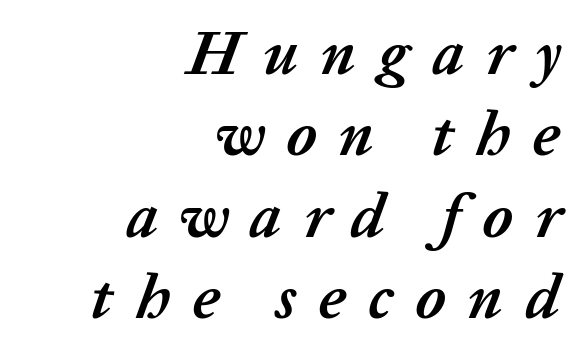
Clear beneath every line of the passage. The lines are quadded right. Does the lettering tilt? It does — this is italic. Tracking value appears strongly positive — letters spread wide. Bold? Absolutely — the strokes are thick and heavy. The letters advance in unequal steps, a hallmark of proportional type.
